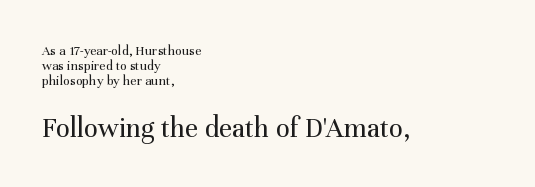
Q: Is the text bold? A: No.
Q: Is the text italic (slanted)? A: No, it is upright.
Q: Is the typeface a serif or a sans-serif typeface? A: Serif.
Q: Is the text underlined? A: No.
Q: How is the paragraph aligned? A: Left-aligned.
Q: Is the spacing between letters normal or unusually wide? A: Normal.
Q: Is the spacing between lines tight, normal or loose? A: Tight.
Q: Which block of text is set in a larger size, the first (top) or the second (bottom)? A: The second (bottom) one.
Q: Width (condensed, normal, or wide)? A: Normal.
Q: Stroke contrast? A: Medium.
Q: x-height? A: Medium.
Q: Monospaced? A: No.
